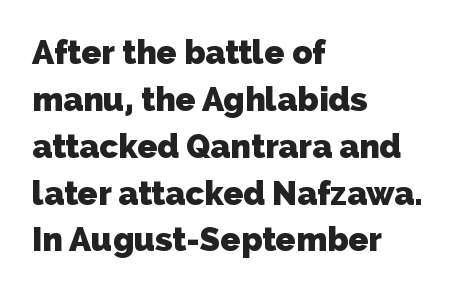
The image shows 33 px heavy sans-serif type; set left-aligned, normal line spacing (1.42x), normal letter spacing, not underlined; low stroke contrast and a medium x-height.
